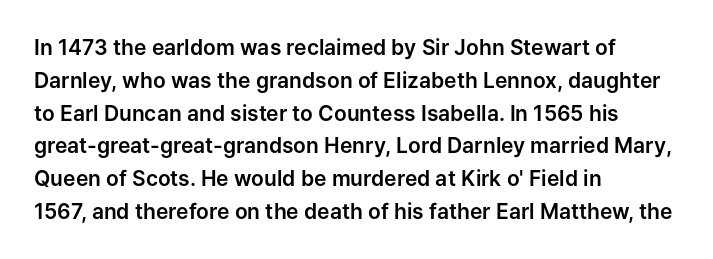
The image shows 21 px text type, upright; set left-aligned, normal line spacing (1.56x), normal letter spacing, not underlined.
